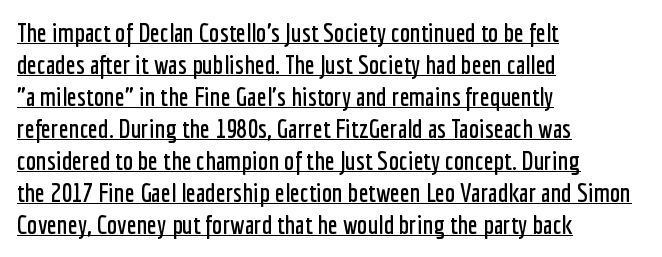
Quick note: not italic, upright. Tracking value appears to be zero — textbook default spacing. The typesetter chose a ragged-right arrangement here. Underlining? Definitely there.
